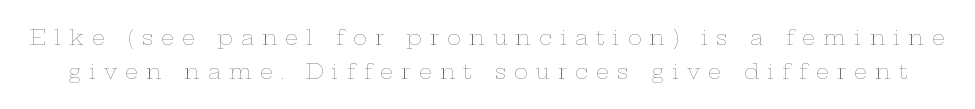
Whoever set this chose a conventional vertical rhythm. The gaps between neighbouring characters are conspicuously large. The typeface has the unassuming heft of standard copy or less. These lines were composed using upright roman letters. Bare-footed words on every line.
